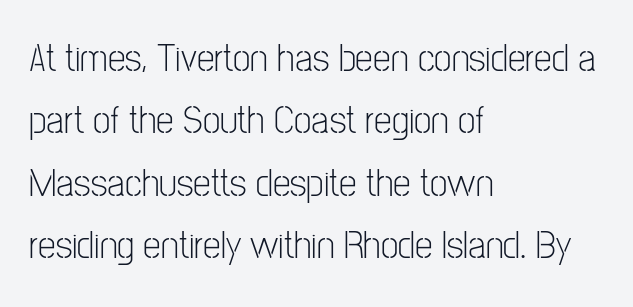
{"serif": "no", "italic": "no", "bold": "no", "weight": "light", "width": "condensed", "stroke_contrast": "low", "x_height": "medium", "monospaced": "no", "underline": "no", "align": "left", "line_spacing": "normal", "line_spacing_ratio": 1.56, "letter_spacing": "normal", "letter_spacing_em": 0.0, "glyph_px": 40}
